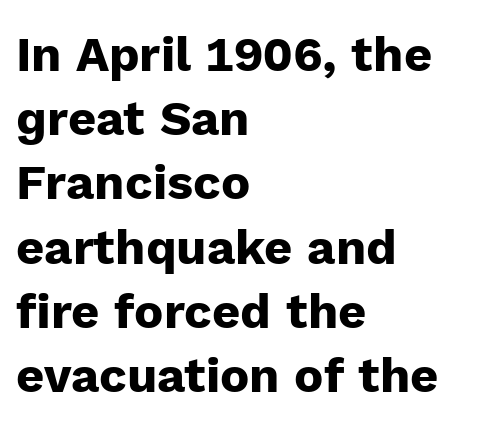
{"serif": "no", "italic": "no", "bold": "yes", "weight": "heavy", "width": "normal", "stroke_contrast": "low", "x_height": "medium", "monospaced": "no", "underline": "no", "align": "left", "line_spacing": "normal", "line_spacing_ratio": 1.31, "letter_spacing": "normal", "letter_spacing_em": 0.0, "glyph_px": 49}
